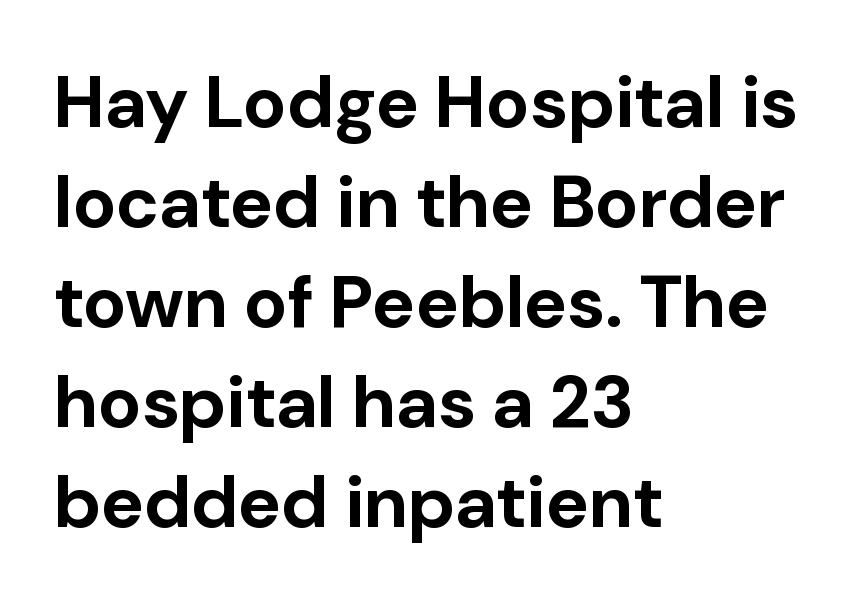
Q: Is the text bold? A: Yes.
Q: Is the text italic (slanted)? A: No, it is upright.
Q: Is the typeface a serif or a sans-serif typeface? A: Sans-serif.
Q: Is the text underlined? A: No.
Q: How is the paragraph aligned? A: Left-aligned.
Q: Is the spacing between letters normal or unusually wide? A: Normal.
Q: Is the spacing between lines tight, normal or loose? A: Normal.
Q: Width (condensed, normal, or wide)? A: Normal.
Q: Stroke contrast? A: Low.
Q: x-height? A: Medium.
Q: Monospaced? A: No.
